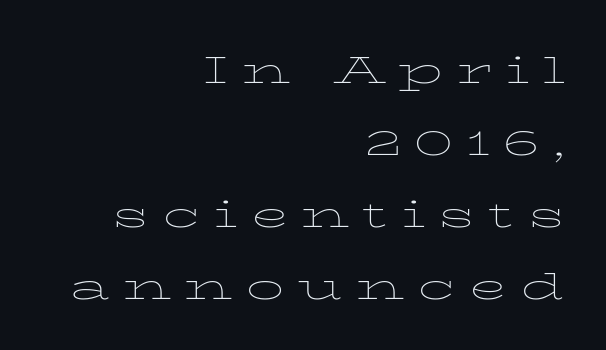
Q: Is the text bold? A: No.
Q: Is the text italic (slanted)? A: No, it is upright.
Q: Is the text underlined? A: No.
Q: How is the paragraph aligned? A: Right-aligned.
Q: Is the spacing between letters normal or unusually wide? A: Unusually wide.
Q: Is the spacing between lines tight, normal or loose? A: Normal.
Q: Width (condensed, normal, or wide)? A: Wide.
Q: Stroke contrast? A: Low.
Q: x-height? A: Medium.
Q: Monospaced? A: No.
